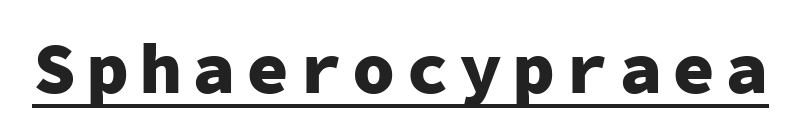
The image shows 72 px heavy sans-serif type, upright, monospaced; set underlined; low stroke contrast and a medium x-height.
